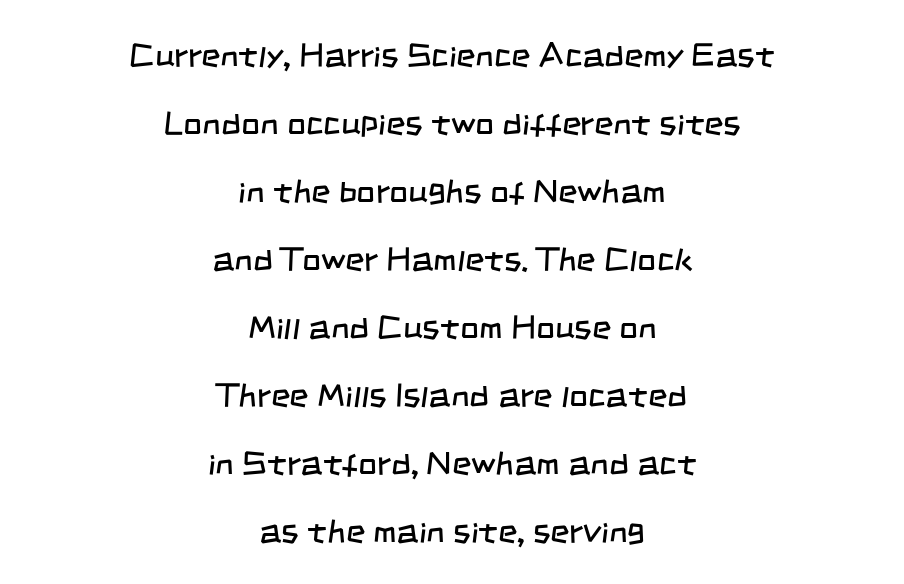
The image shows 33 px regular-weight, condensed sans-serif type; set centered, loose line spacing (2.06x), normal letter spacing, not underlined; low stroke contrast and a large x-height.
